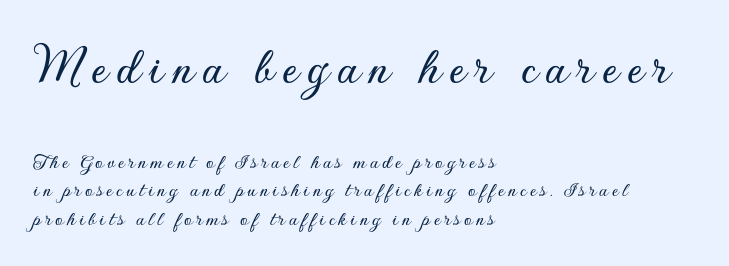
Q: Is the text italic (slanted)? A: Yes.
Q: Is the typeface a serif or a sans-serif typeface? A: Sans-serif.
Q: Is the text underlined? A: No.
Q: How is the paragraph aligned? A: Left-aligned.
Q: Is the spacing between lines tight, normal or loose? A: Normal.
Q: Which block of text is set in a larger size, the first (top) or the second (bottom)? A: The first (top) one.
Q: Width (condensed, normal, or wide)? A: Normal.
Q: Stroke contrast? A: Low.
Q: x-height? A: Small.
Q: Monospaced? A: No.
